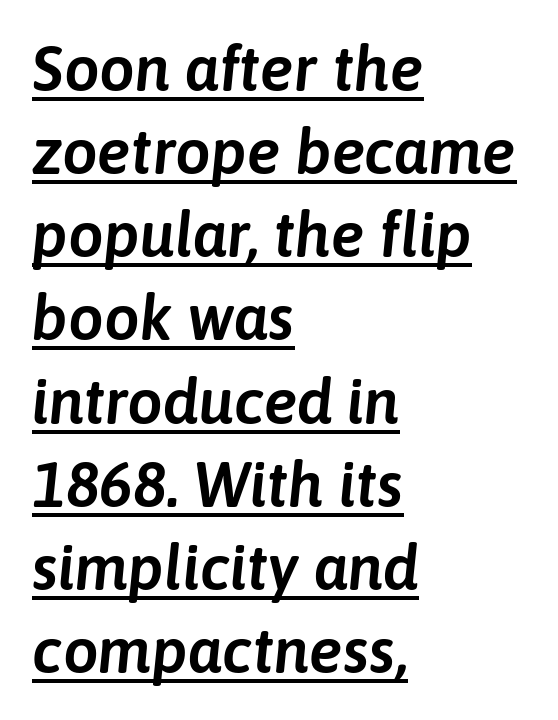
The image shows 63 px text type, italic (leaning right); set left-aligned, normal line spacing (1.32x), normal letter spacing, underlined; low stroke contrast and a medium x-height.
